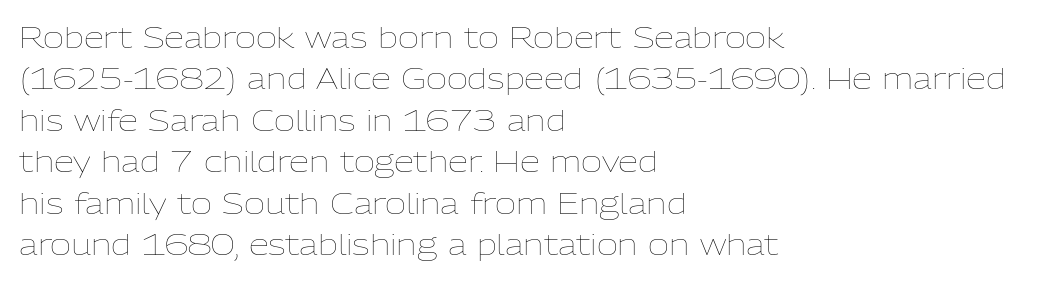
Only glyphs here, with clear space below each row. Line beginnings align vertically; line endings do not. This is not heavy type; no bold has been used. The letters advance in unequal steps, a hallmark of proportional type.
